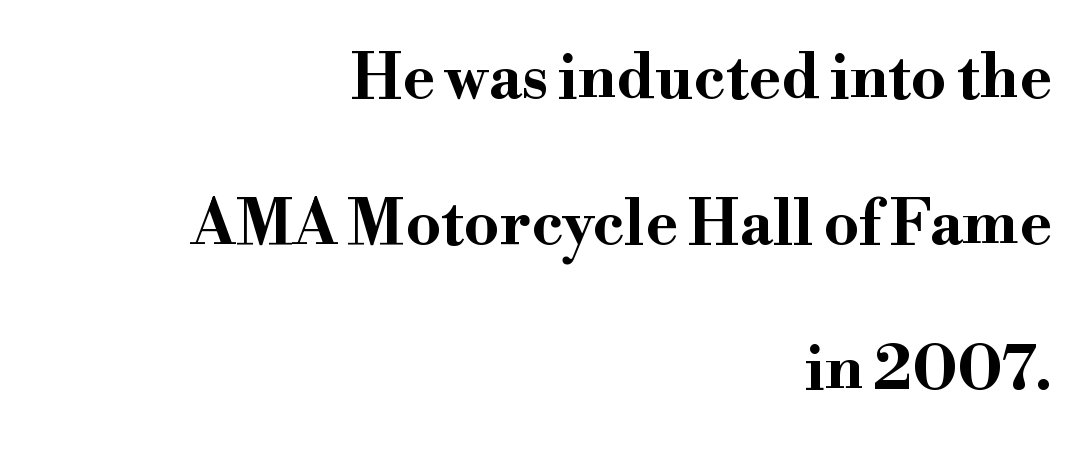
The image shows 62 px bold, wide serif type, upright; set right-aligned, loose line spacing (2.35x), normal letter spacing, not underlined; high stroke contrast and a small x-height.
